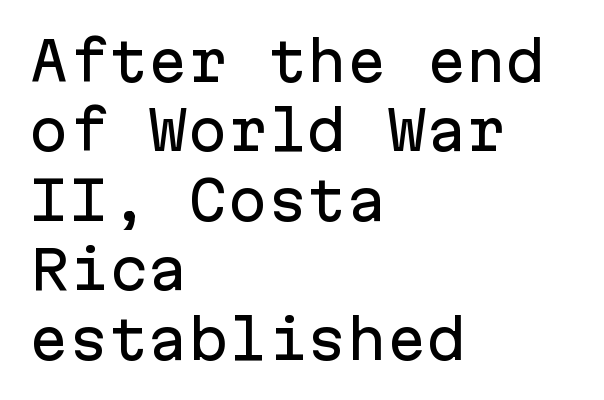
Upright lettering throughout. Check the space under the baseline: it is left empty. Words appear dense and cohesive because spacing is normal. These lines stack with their left ends in a neat column.
